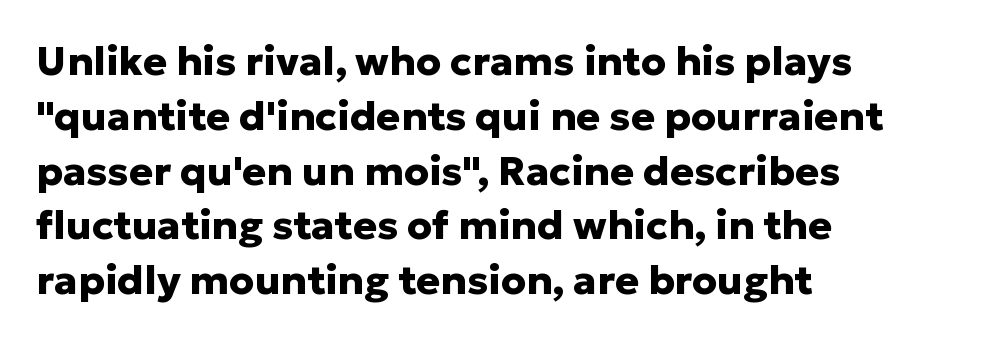
Q: Is the text bold? A: Yes.
Q: Is the text italic (slanted)? A: No, it is upright.
Q: Is the typeface a serif or a sans-serif typeface? A: Sans-serif.
Q: Is the text underlined? A: No.
Q: How is the paragraph aligned? A: Left-aligned.
Q: Is the spacing between letters normal or unusually wide? A: Normal.
Q: Is the spacing between lines tight, normal or loose? A: Normal.
Q: Width (condensed, normal, or wide)? A: Normal.
Q: Stroke contrast? A: Low.
Q: x-height? A: Medium.
Q: Monospaced? A: No.
